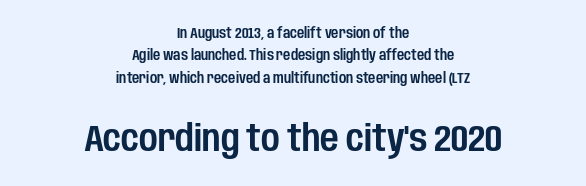
Q: Is the text italic (slanted)? A: No, it is upright.
Q: Is the typeface a serif or a sans-serif typeface? A: Sans-serif.
Q: Is the text underlined? A: No.
Q: How is the paragraph aligned? A: Centered.
Q: Is the spacing between letters normal or unusually wide? A: Normal.
Q: Is the spacing between lines tight, normal or loose? A: Normal.
Q: Which block of text is set in a larger size, the first (top) or the second (bottom)? A: The second (bottom) one.
Q: Width (condensed, normal, or wide)? A: Condensed.
Q: Stroke contrast? A: Low.
Q: x-height? A: Large.
Q: Monospaced? A: No.
